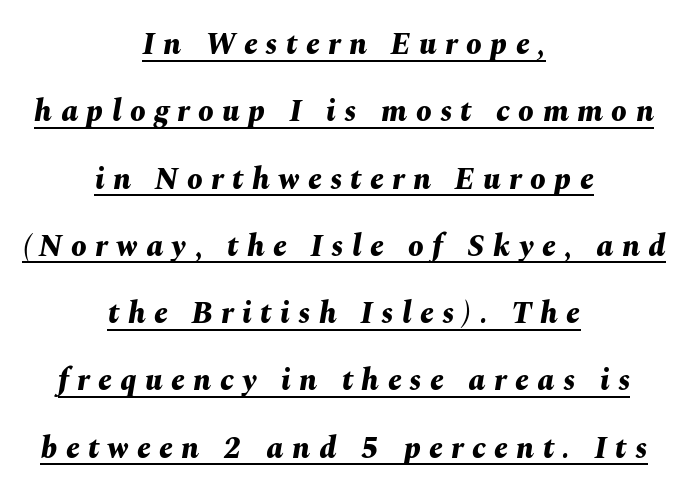
The image shows 31 px bold type, italic (leaning right); set centered, loose line spacing (2.17x), unusually wide letter spacing (+0.27 em), underlined; medium stroke contrast and a medium x-height.
